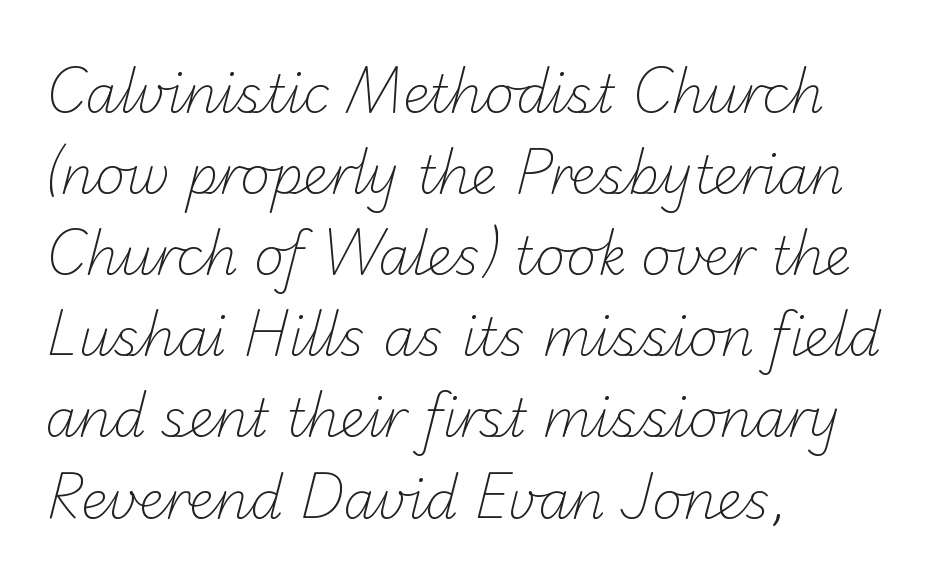
Q: Is the text bold? A: No.
Q: Is the typeface a serif or a sans-serif typeface? A: Sans-serif.
Q: Is the text underlined? A: No.
Q: How is the paragraph aligned? A: Left-aligned.
Q: Is the spacing between letters normal or unusually wide? A: Normal.
Q: Is the spacing between lines tight, normal or loose? A: Normal.
Q: Width (condensed, normal, or wide)? A: Normal.
Q: Stroke contrast? A: Low.
Q: x-height? A: Small.
Q: Monospaced? A: No.
